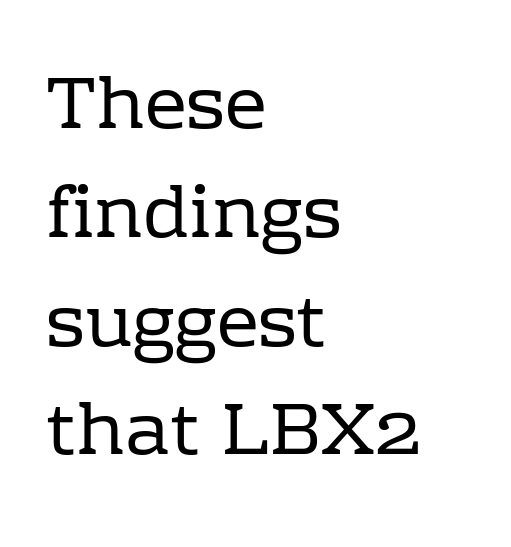
Serif or sans? Serif — the stroke terminals have little feet. Does the copy run flush right? No — it runs flush left. The letters advance in unequal steps, a hallmark of proportional type. The string is rendered with underlining switched off.
